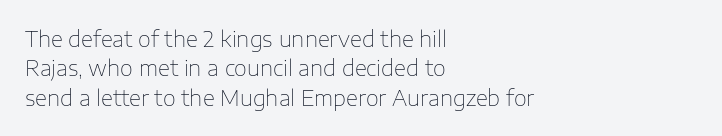
The image shows 21 px text type, upright; set left-aligned, normal line spacing (1.4x), normal letter spacing, not underlined.
